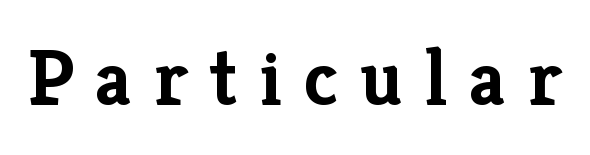
Q: Is the text bold? A: Yes.
Q: Is the text italic (slanted)? A: No, it is upright.
Q: Is the typeface a serif or a sans-serif typeface? A: Serif.
Q: Is the text underlined? A: No.
Q: Is the spacing between letters normal or unusually wide? A: Unusually wide.
Q: Width (condensed, normal, or wide)? A: Normal.
Q: Stroke contrast? A: Low.
Q: x-height? A: Medium.
Q: Monospaced? A: No.
